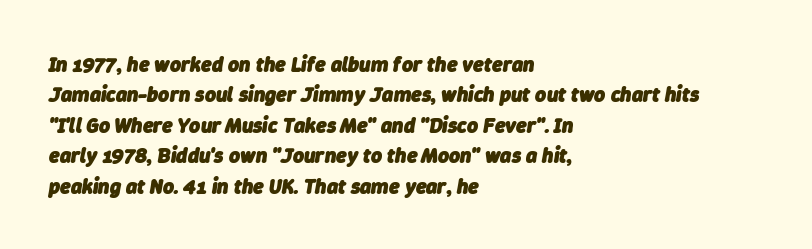
{"italic": "yes", "lean": "right", "slant_degrees": 9, "bold": "yes", "underline": "no", "align": "left", "line_spacing": "normal", "line_spacing_ratio": 1.45, "letter_spacing": "normal", "letter_spacing_em": 0.0, "glyph_px": 21}
